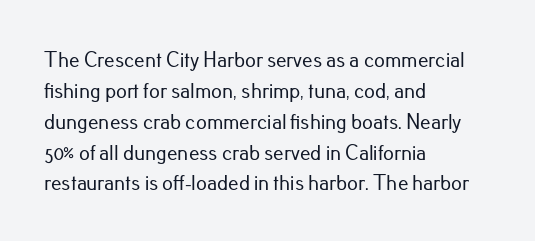
{"italic": "no", "underline": "no", "align": "left", "line_spacing": "normal", "line_spacing_ratio": 1.47, "letter_spacing": "normal", "letter_spacing_em": 0.0, "glyph_px": 21}
